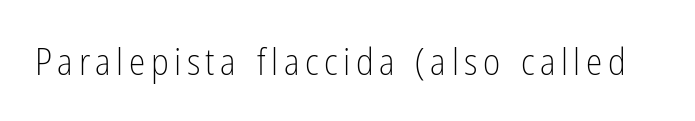
{"serif": "no", "italic": "no", "bold": "no", "weight": "light", "width": "condensed", "stroke_contrast": "low", "x_height": "medium", "monospaced": "no", "underline": "no", "glyph_px": 37}
